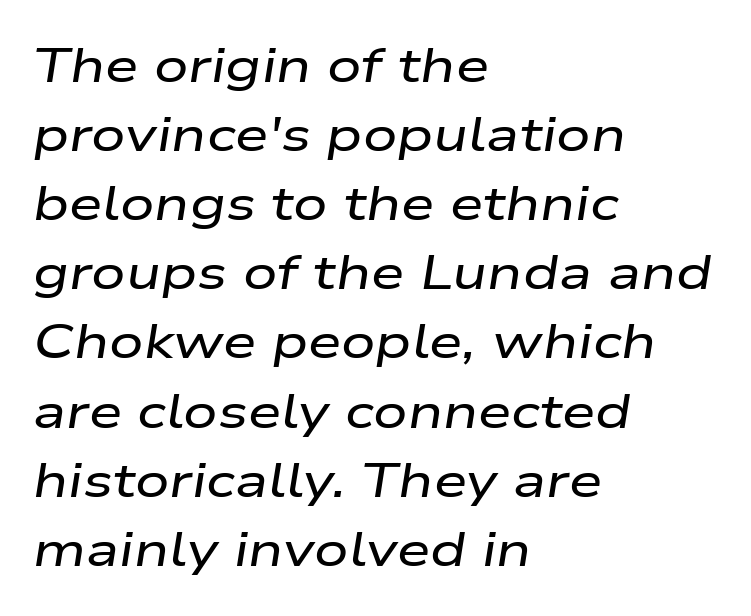
Q: Is the text italic (slanted)? A: Yes, it leans right by about 9 degrees.
Q: Is the text underlined? A: No.
Q: How is the paragraph aligned? A: Left-aligned.
Q: Is the spacing between letters normal or unusually wide? A: Normal.
Q: Is the spacing between lines tight, normal or loose? A: Normal.
Q: Width (condensed, normal, or wide)? A: Wide.
Q: Stroke contrast? A: Low.
Q: x-height? A: Medium.
Q: Monospaced? A: No.
